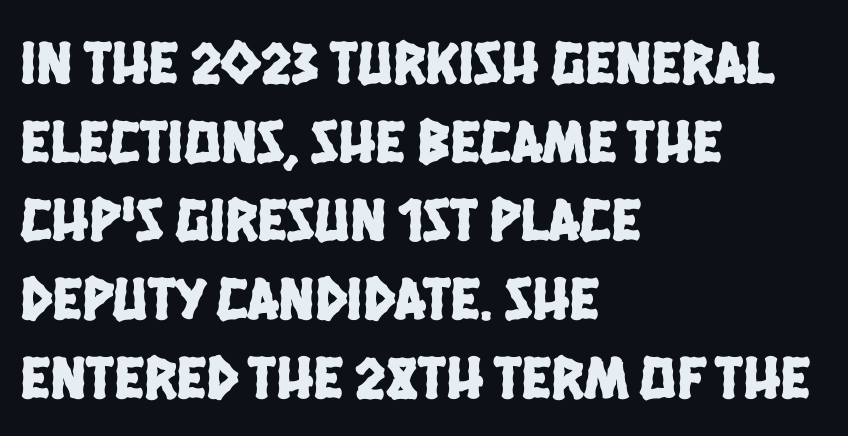
The image shows 61 px condensed sans-serif type; set left-aligned, normal line spacing (1.29x), normal letter spacing, not underlined; low stroke contrast and a large x-height.
